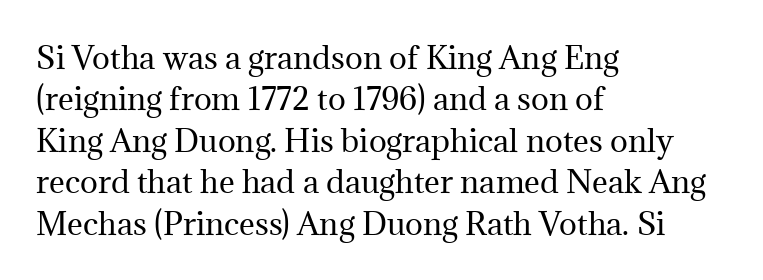
{"serif": "yes", "italic": "no", "bold": "no", "weight": "regular", "width": "normal", "stroke_contrast": "medium", "x_height": "medium", "monospaced": "no", "underline": "no", "align": "left", "line_spacing": "normal", "line_spacing_ratio": 1.38, "letter_spacing": "normal", "letter_spacing_em": 0.0, "glyph_px": 30}
